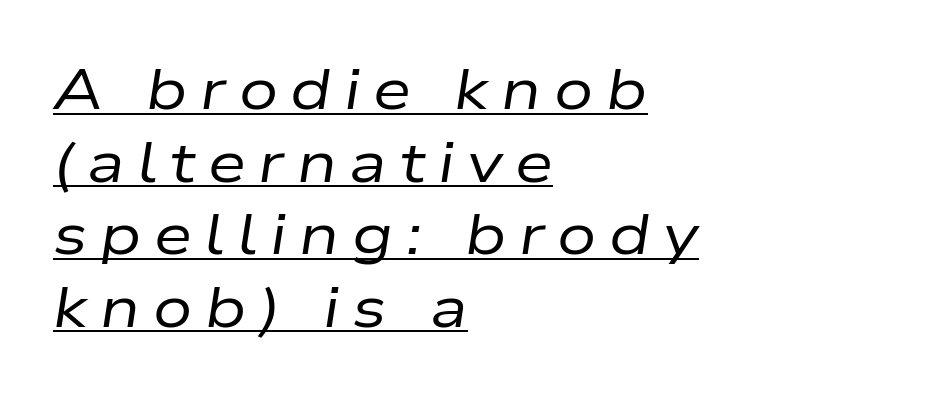
Q: Is the text bold? A: No.
Q: Is the text italic (slanted)? A: Yes, it leans right by about 9 degrees.
Q: Is the text underlined? A: Yes.
Q: How is the paragraph aligned? A: Left-aligned.
Q: Is the spacing between letters normal or unusually wide? A: Unusually wide.
Q: Is the spacing between lines tight, normal or loose? A: Normal.
Q: Width (condensed, normal, or wide)? A: Wide.
Q: Stroke contrast? A: Low.
Q: x-height? A: Medium.
Q: Monospaced? A: No.
